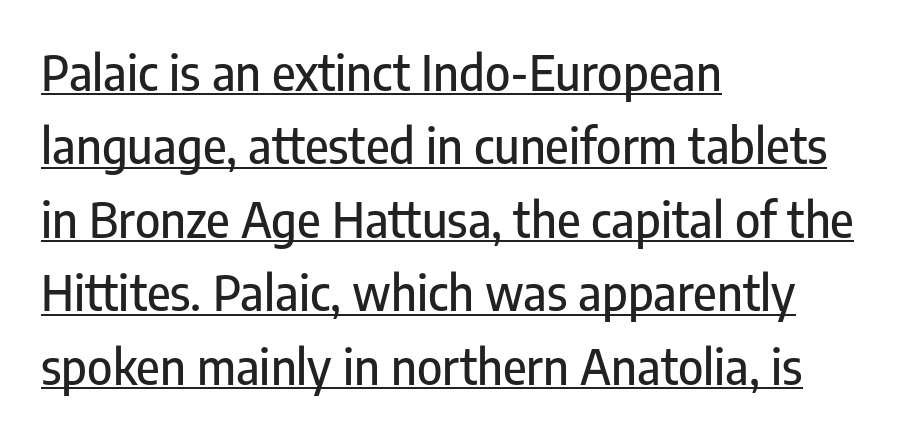
Type style note: lacks serifs. The vertical gap from one line to the next is medium. The rendering uses the underline text-decoration. Left-aligned paragraph, ragged on the right.
